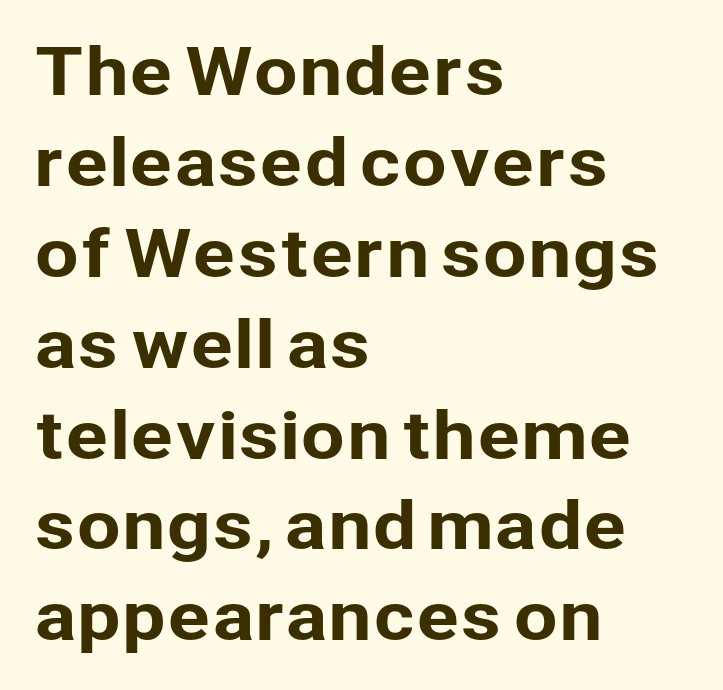
{"serif": "no", "italic": "no", "width": "normal", "stroke_contrast": "low", "x_height": "medium", "monospaced": "no", "underline": "no", "align": "left", "line_spacing": "normal", "line_spacing_ratio": 1.42, "letter_spacing": "normal", "letter_spacing_em": 0.0, "glyph_px": 64}
